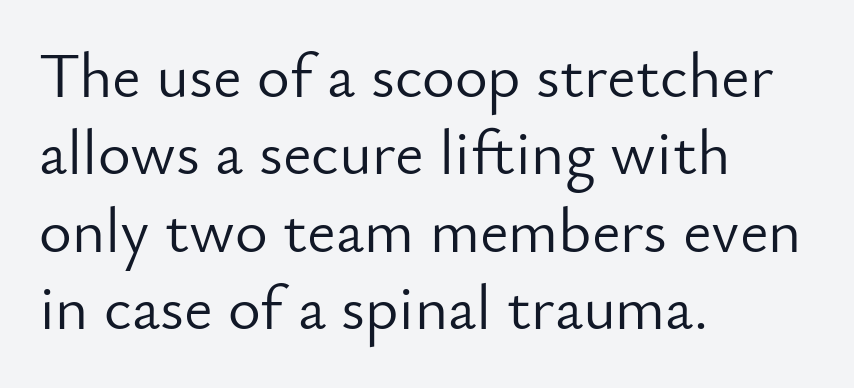
What kind of face is this? One without serifs — a sans. What stands out about the letter spacing? Nothing — it is the standard amount. Layout note: lines flush left. Spacing verdict: proportional, widths tailored to each character.
